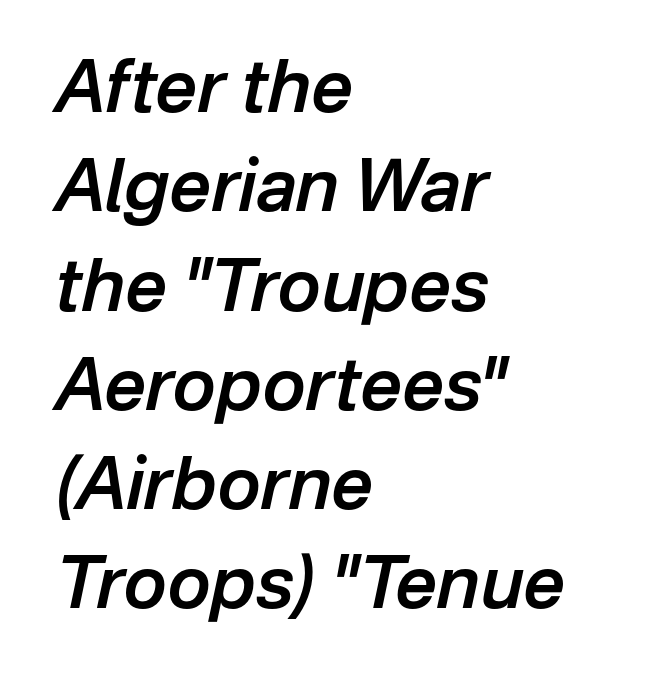
The image shows 73 px semibold type, italic (leaning right); set left-aligned, normal line spacing (1.36x), normal letter spacing, not underlined; low stroke contrast and a medium x-height.
